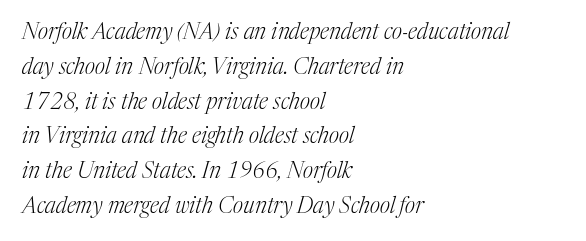
Heaviness? Minimal to ordinary, like unemphasized prose. Notice how the passage keeps a crisp vertical edge on the left only. The strip under each line holds only bare page. The font's italic variant was chosen for this text. Characters follow at the spacing the type designer built in.
